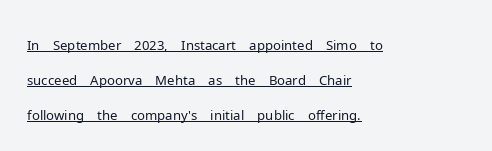
Q: Is the text bold? A: No.
Q: Is the text italic (slanted)? A: No, it is upright.
Q: Is the text underlined? A: Yes.
Q: How is the paragraph aligned? A: Left-aligned.
Q: Is the spacing between letters normal or unusually wide? A: Normal.
Q: Is the spacing between lines tight, normal or loose? A: Normal.
